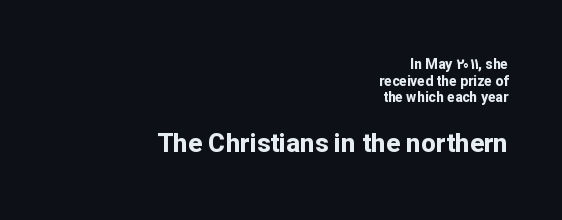
{"italic": "no", "bold": "yes", "underline": "no", "align": "right", "line_spacing_ratio": 1.19, "letter_spacing": "normal", "letter_spacing_em": 0.0, "larger_block": "second", "size_ratio": 1.86, "glyph_px": 26}
